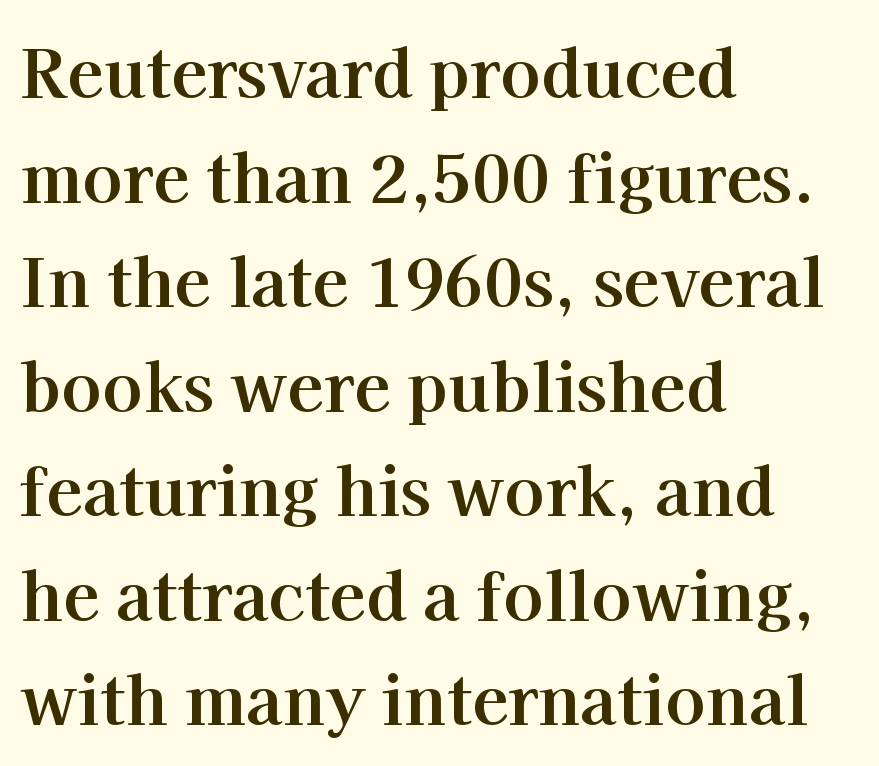
The image shows 67 px bold serif type, upright; set left-aligned, normal line spacing (1.56x), normal letter spacing, not underlined; high stroke contrast and a medium x-height.
